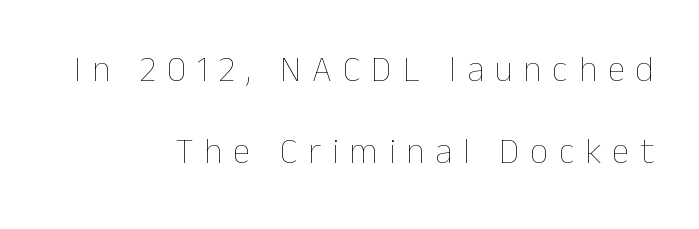
The image shows 36 px thin type, upright; set right-aligned, loose line spacing (2.29x), unusually wide letter spacing (+0.3 em), not underlined; low stroke contrast and a medium x-height.
